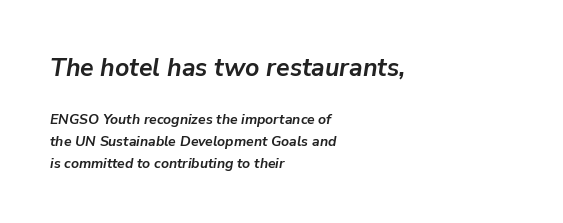
Q: Is the text bold? A: Yes.
Q: Is the text italic (slanted)? A: Yes, it leans right by about 9 degrees.
Q: Is the text underlined? A: No.
Q: How is the paragraph aligned? A: Left-aligned.
Q: Is the spacing between letters normal or unusually wide? A: Normal.
Q: Is the spacing between lines tight, normal or loose? A: Normal.
Q: Which block of text is set in a larger size, the first (top) or the second (bottom)? A: The first (top) one.
